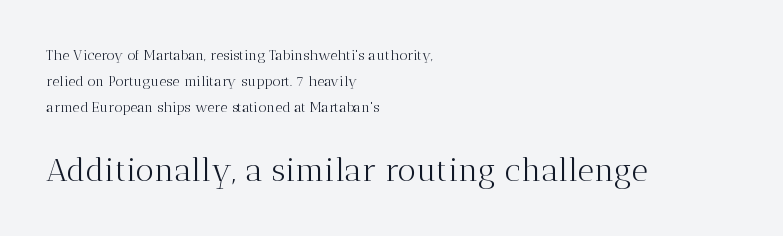
Letterform terminals end in serifs throughout the passage. Typesetter's note — lower block bumped up in size, upper block left smaller. Words float on clear page, feet unadorned. In terms of letterspacing, this is plain default setting. Does the copy run flush right? No — it runs flush left. Unlike italic type, these characters show no tilt at all.
